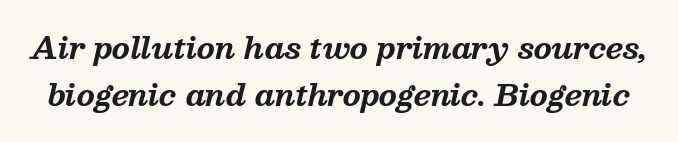
Q: Is the text bold? A: Yes.
Q: Is the text italic (slanted)? A: Yes, it leans right by about 13 degrees.
Q: Is the typeface a serif or a sans-serif typeface? A: Serif.
Q: Is the text underlined? A: No.
Q: Is the spacing between letters normal or unusually wide? A: Normal.
Q: Is the spacing between lines tight, normal or loose? A: Normal.
Q: Width (condensed, normal, or wide)? A: Normal.
Q: Stroke contrast? A: Medium.
Q: x-height? A: Medium.
Q: Monospaced? A: No.
